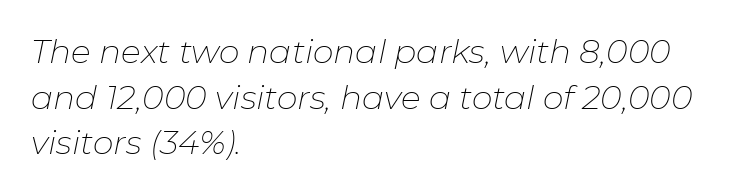
Where is the straight margin? On the left. Interline gaps are of average width in this sample. Is the letter spacing exaggerated? No — it looks like the ordinary default. Italic: yes, the glyphs are oblique. Has an underline been added? It has not. Think standard paragraph weight, or any step lighter than that.
